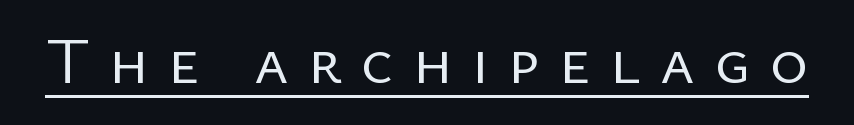
{"serif": "no", "italic": "no", "bold": "no", "weight": "regular", "width": "normal", "stroke_contrast": "low", "x_height": "medium", "monospaced": "no", "underline": "yes", "letter_spacing": "wide", "letter_spacing_em": 0.3, "glyph_px": 65}
